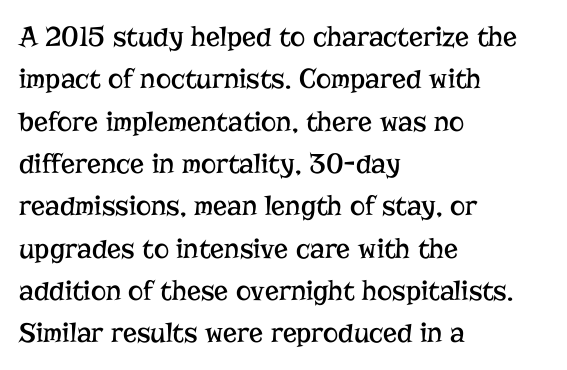
The image shows 29 px regular-weight serif type, upright; set left-aligned, normal line spacing (1.46x), normal letter spacing, not underlined; low stroke contrast and a medium x-height.
